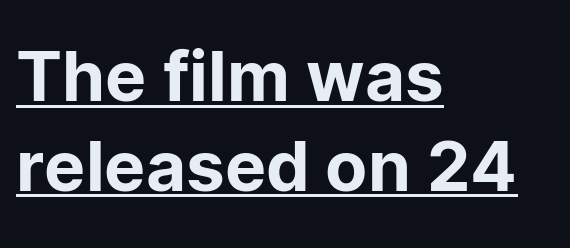
Left-aligned paragraph, ragged on the right. The face used here is proportionally spaced, like ordinary book or web type. Look at the bottom of the vertical strokes: they stop flat, with no serifs. Has an underline been added? It has. Does extra space separate the letters? No, they use regular spacing.
